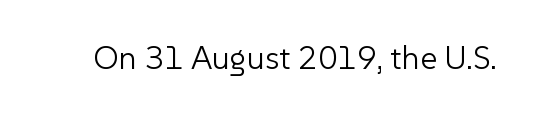
{"serif": "no", "italic": "no", "bold": "no", "weight": "light", "width": "normal", "stroke_contrast": "low", "x_height": "medium", "monospaced": "no", "underline": "no", "letter_spacing": "normal", "letter_spacing_em": 0.0, "glyph_px": 33}
